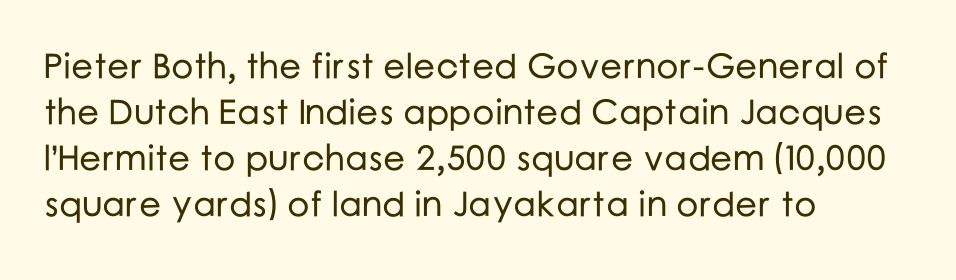
The image shows 35 px sans-serif type, upright; set left-aligned, normal line spacing (1.31x), normal letter spacing, not underlined; low stroke contrast and a medium x-height.
